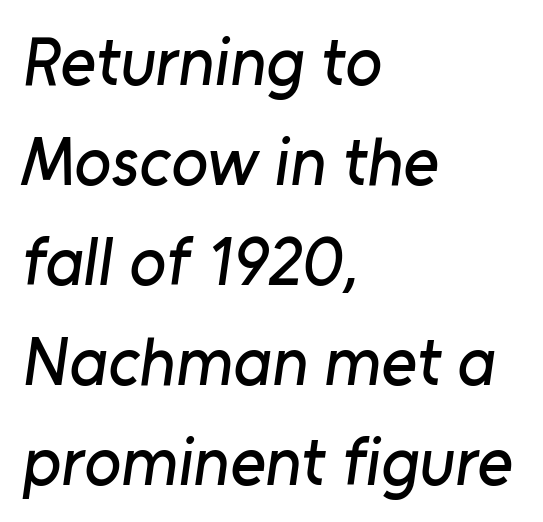
{"serif": "no", "width": "normal", "stroke_contrast": "low", "x_height": "medium", "monospaced": "no", "underline": "no", "align": "left", "line_spacing": "normal", "line_spacing_ratio": 1.47, "letter_spacing": "normal", "letter_spacing_em": 0.0, "glyph_px": 68}
